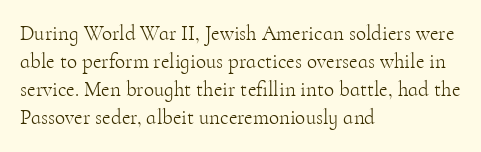
Q: Is the text bold? A: No.
Q: Is the text italic (slanted)? A: No, it is upright.
Q: Is the text underlined? A: No.
Q: How is the paragraph aligned? A: Left-aligned.
Q: Is the spacing between letters normal or unusually wide? A: Normal.
Q: Is the spacing between lines tight, normal or loose? A: Normal.
